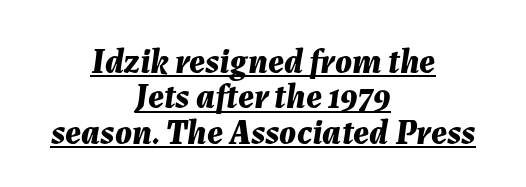
The image shows 35 px bold type, italic (leaning right); set centered, tight line spacing (1.01x), normal letter spacing, underlined; medium stroke contrast and a medium x-height.
